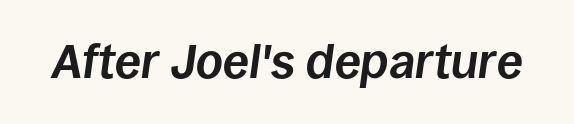
Between one letter and the next there's only the usual sliver of space. Underlining? Definitely not there. These words are printed bold, with thick strokes throughout. Here the designer chose a conventional face with non-uniform glyph widths. Looking at the ascenders, they clearly lean.
